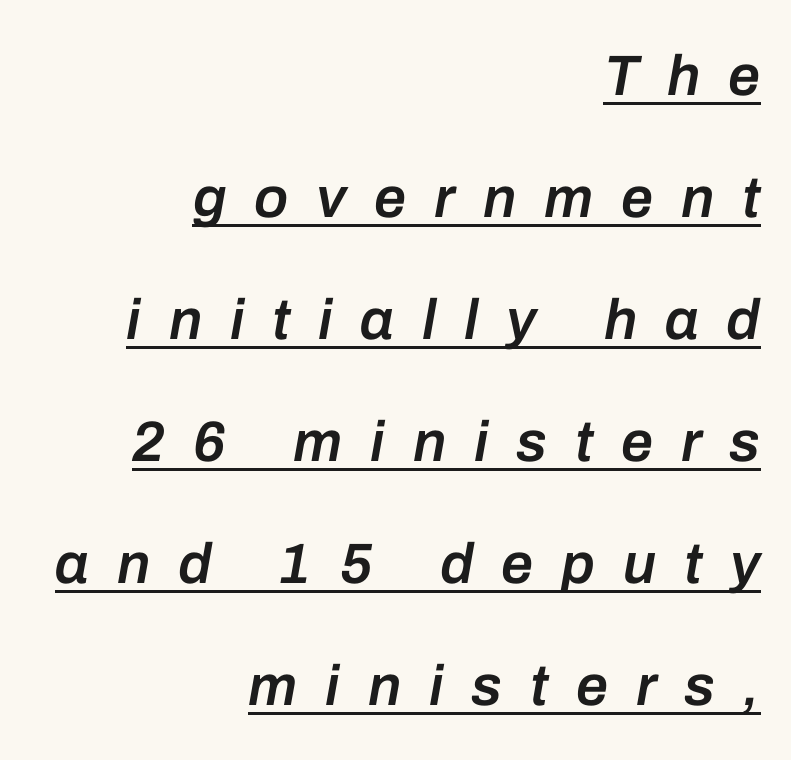
The image shows 57 px semibold type, italic (leaning right); set right-aligned, loose line spacing (2.14x), unusually wide letter spacing (+0.49 em), underlined; low stroke contrast and a medium x-height.
